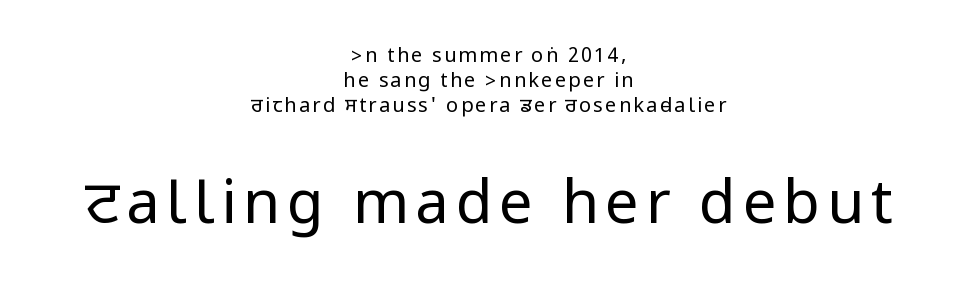
Q: Is the text bold? A: No.
Q: Is the text italic (slanted)? A: No, it is upright.
Q: Is the typeface a serif or a sans-serif typeface? A: Sans-serif.
Q: Is the text underlined? A: No.
Q: How is the paragraph aligned? A: Centered.
Q: Is the spacing between lines tight, normal or loose? A: Normal.
Q: Which block of text is set in a larger size, the first (top) or the second (bottom)? A: The second (bottom) one.
Q: Width (condensed, normal, or wide)? A: Condensed.
Q: Stroke contrast? A: Low.
